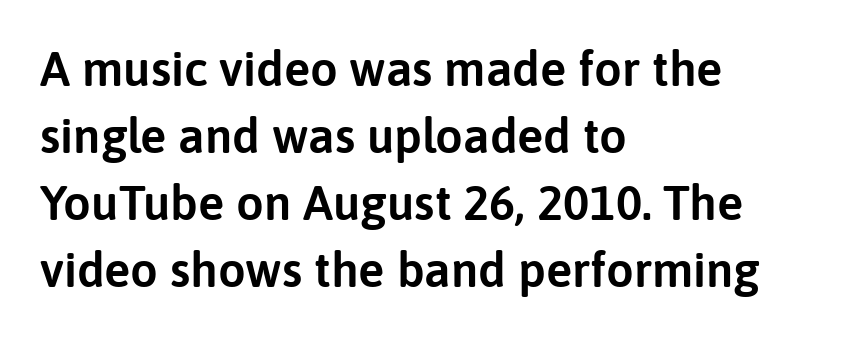
The image shows 49 px sans-serif type, upright; set left-aligned, normal line spacing (1.37x), normal letter spacing, not underlined; low stroke contrast and a medium x-height.
